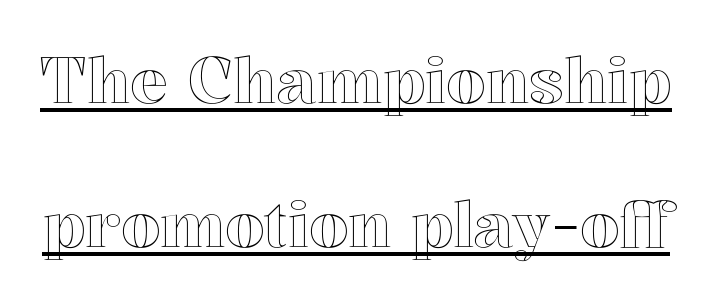
The image shows 63 px text type, upright; set loose line spacing (2.29x), normal letter spacing, underlined; a medium x-height.
